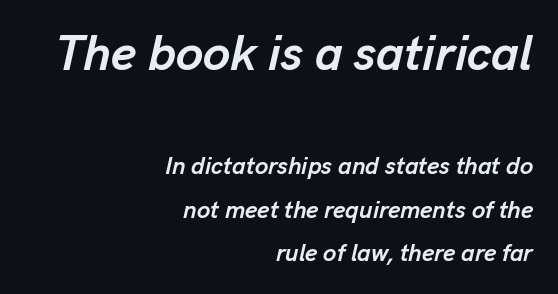
The image shows 49 px semibold type, italic (leaning right); set right-aligned, line spacing 1.8x, normal letter spacing, not underlined; the first (top) block is 2.04x larger; low stroke contrast and a medium x-height.
